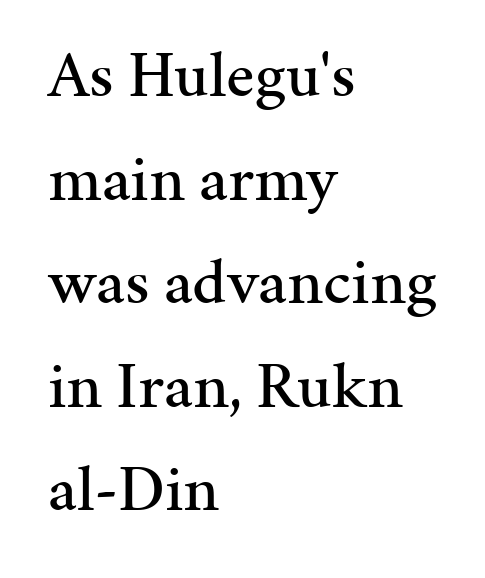
The image shows 66 px serif type, upright; set left-aligned, normal line spacing (1.57x), normal letter spacing, not underlined; medium stroke contrast and a medium x-height.
